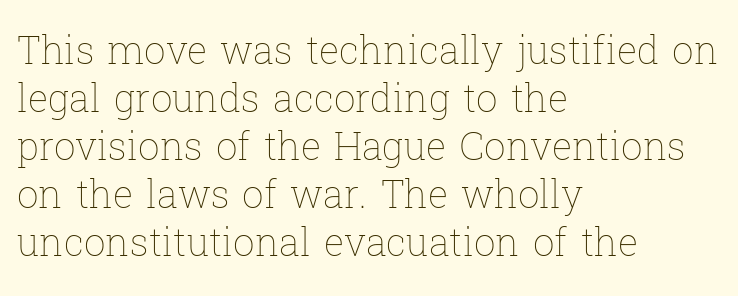
{"italic": "no", "bold": "no", "weight": "thin", "width": "normal", "stroke_contrast": "low", "x_height": "medium", "monospaced": "no", "underline": "no", "align": "left", "line_spacing": "normal", "line_spacing_ratio": 1.26, "letter_spacing": "normal", "letter_spacing_em": 0.0, "glyph_px": 38}
